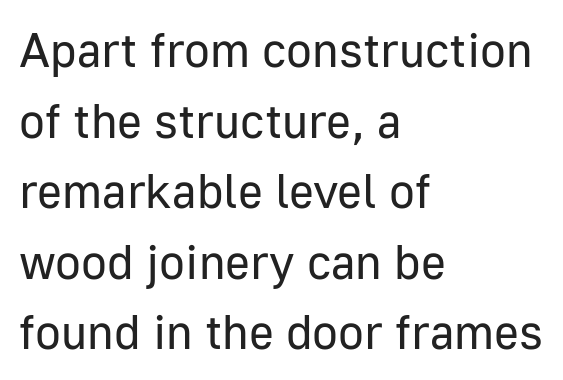
{"serif": "no", "italic": "no", "bold": "no", "weight": "regular", "width": "normal", "stroke_contrast": "low", "x_height": "medium", "monospaced": "no", "underline": "no", "align": "left", "line_spacing": "normal", "line_spacing_ratio": 1.47, "letter_spacing": "normal", "letter_spacing_em": 0.0, "glyph_px": 48}
